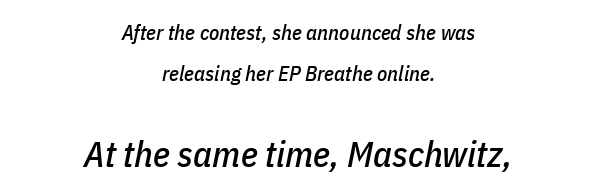
If you folded the block vertically in half, each line would mirror itself in length. These two chunks differ in scale, with the bottom chunk taking the larger measure. Is the type slanted? Yes — the strokes lean at a clear angle. Letter spacing: default.
